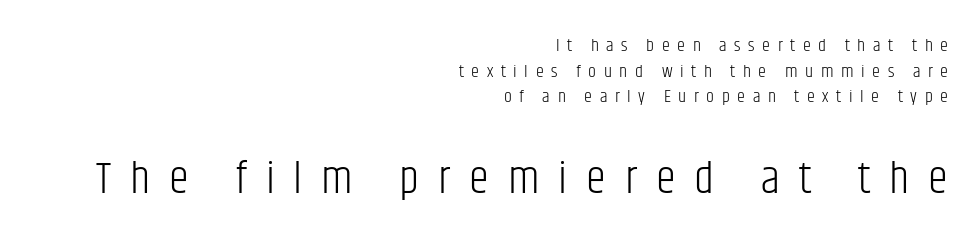
The image shows 45 px light, condensed sans-serif type, upright; set right-aligned, normal line spacing (1.42x), unusually wide letter spacing (+0.42 em), not underlined; the second (bottom) block is 2.5x larger; low stroke contrast and a large x-height.
